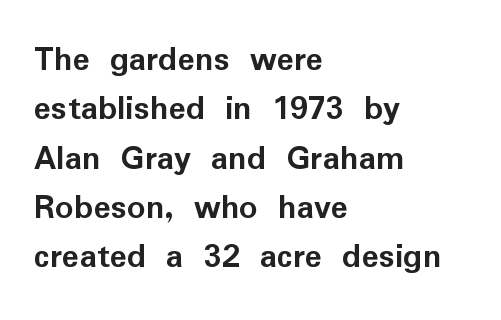
{"serif": "no", "italic": "no", "bold": "yes", "weight": "semibold", "width": "normal", "stroke_contrast": "low", "x_height": "medium", "monospaced": "no", "underline": "no", "align": "left", "line_spacing": "normal", "line_spacing_ratio": 1.37, "letter_spacing": "normal", "letter_spacing_em": 0.0, "glyph_px": 36}
